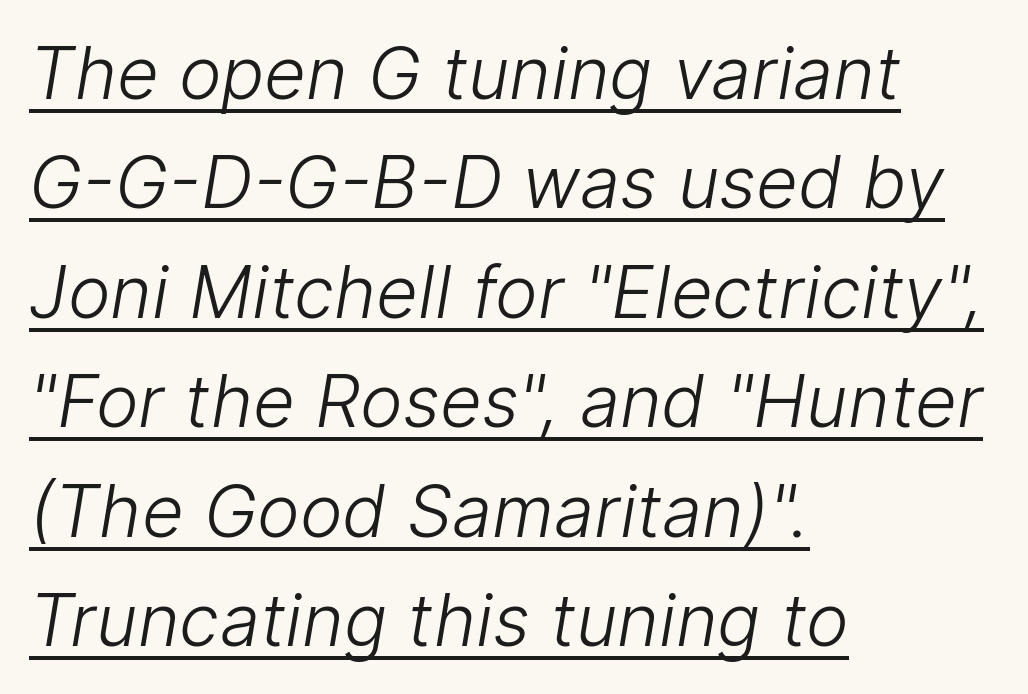
The font sits on the lighter half of the weight spectrum, regular included. Compared with undecorated copy, this sample adds a rule below the words. Nobody touched the tracking dial on this one. These lines are rendered in a variable-pitch font. Where is the straight margin? On the left.
